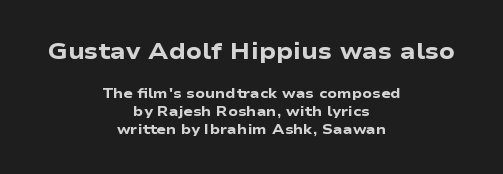
The image shows 23 px bold type, upright; set centered, normal line spacing (1.28x), normal letter spacing, not underlined; the first (top) block is 1.64x larger.
